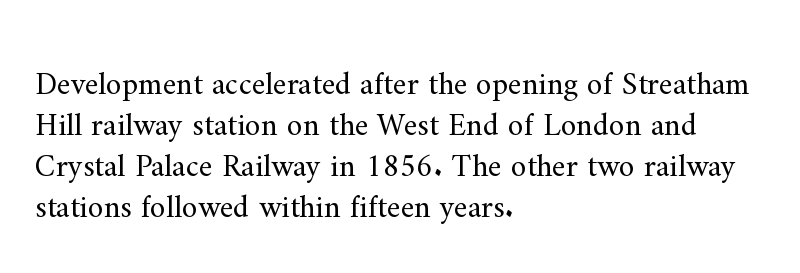
Q: Is the text bold? A: No.
Q: Is the text italic (slanted)? A: No, it is upright.
Q: Is the typeface a serif or a sans-serif typeface? A: Serif.
Q: Is the text underlined? A: No.
Q: How is the paragraph aligned? A: Left-aligned.
Q: Is the spacing between letters normal or unusually wide? A: Normal.
Q: Is the spacing between lines tight, normal or loose? A: Normal.
Q: Width (condensed, normal, or wide)? A: Normal.
Q: Stroke contrast? A: Medium.
Q: x-height? A: Small.
Q: Monospaced? A: No.
